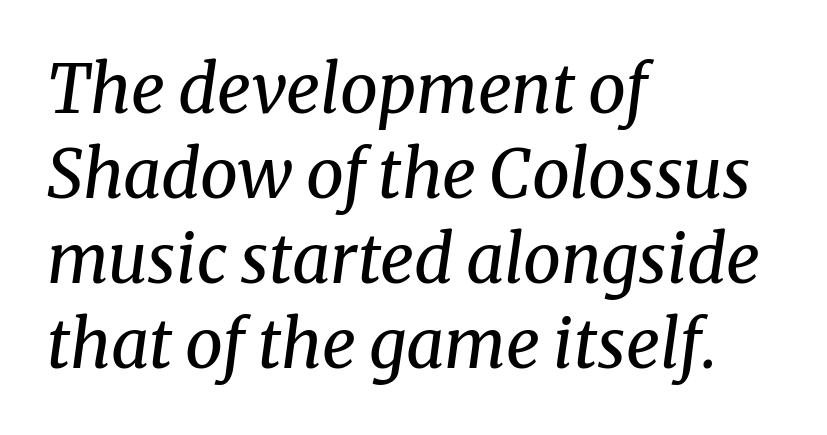
This sample uses plain, unmodified letter spacing. Layout note: lines flush left. Evenly set lines give the paragraph a standard silhouette. Here the designer chose a conventional face with non-uniform glyph widths. Small tapered or slab feet sit at the stroke ends, so this counts as serif. When letters slant like this, we call the style italic.
